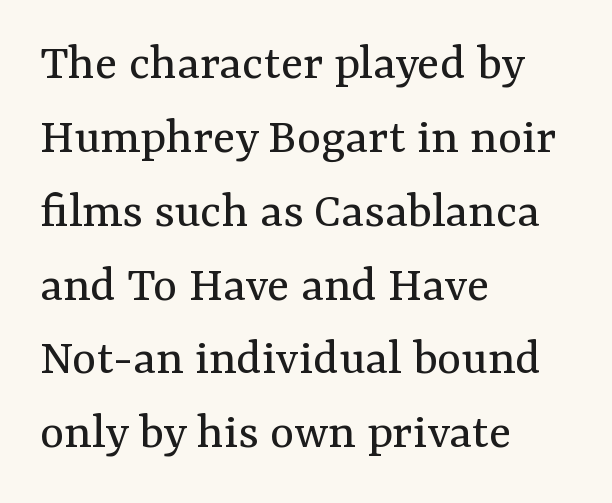
The type is set solid horizontally, with unmodified tracking. Alignment: flush left. Think of a printed novel: that variable character pitch is what you see here. In terms of posture, this sample is upright. The lines sit at an ordinary, default distance from one another. Ink coverage per letter is moderate at most.
